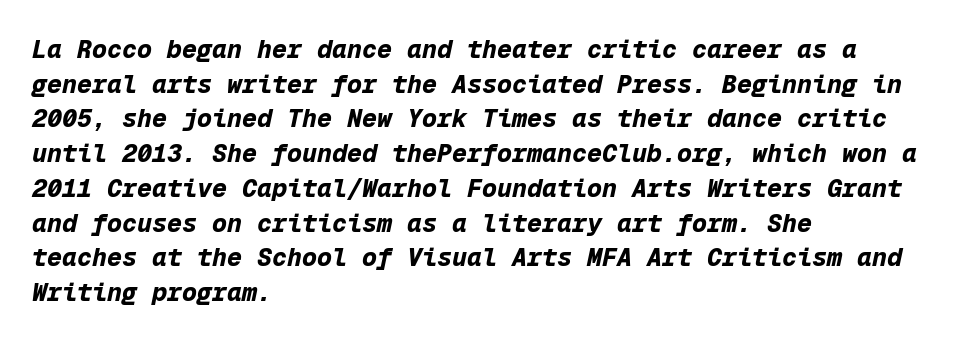
The image shows 25 px bold type, italic (leaning right); set left-aligned, normal line spacing (1.39x), normal letter spacing, not underlined.
